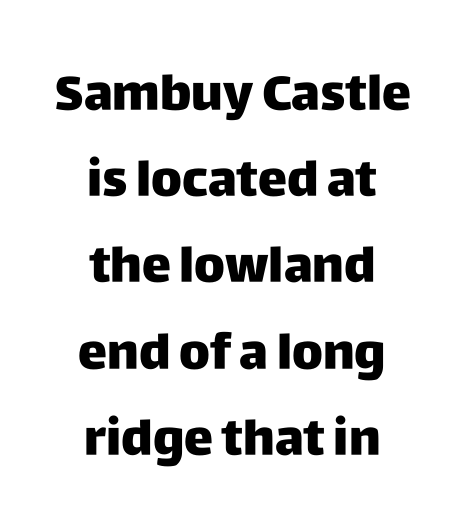
Q: Is the text italic (slanted)? A: No, it is upright.
Q: Is the typeface a serif or a sans-serif typeface? A: Sans-serif.
Q: Is the text underlined? A: No.
Q: How is the paragraph aligned? A: Centered.
Q: Is the spacing between letters normal or unusually wide? A: Normal.
Q: Width (condensed, normal, or wide)? A: Normal.
Q: Stroke contrast? A: Low.
Q: x-height? A: Large.
Q: Monospaced? A: No.
